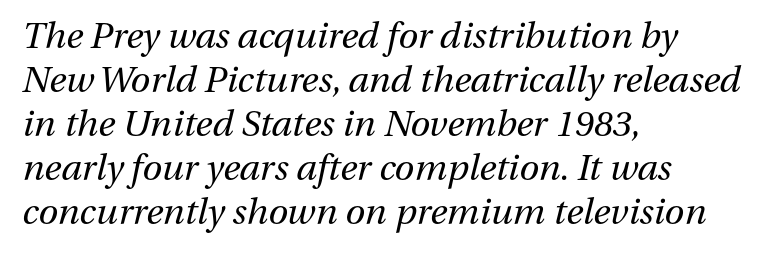
The image shows 36 px regular-weight type, italic (leaning right); set left-aligned, line spacing 1.22x, normal letter spacing, not underlined; medium stroke contrast and a medium x-height.
